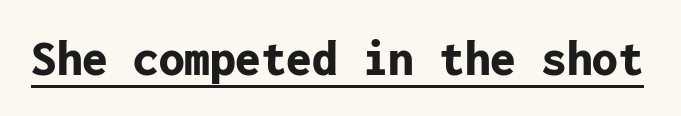
The designer went with a sans here, leaving each stem footless. These lines keep a tight, regular rhythm from letter to letter. Like a heading marked for emphasis, these lines bear an underscore. The sample has been set heavy, in full bold.
